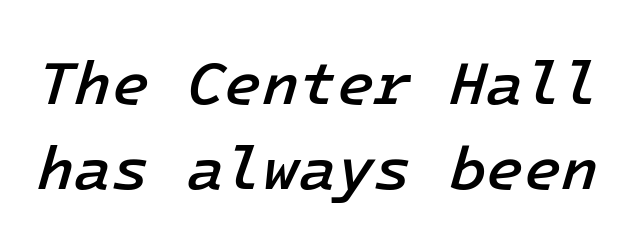
Q: Is the text bold? A: Semi-bold.
Q: Is the text italic (slanted)? A: Yes, it leans right by about 16 degrees.
Q: Is the text underlined? A: No.
Q: Is the spacing between letters normal or unusually wide? A: Normal.
Q: Is the spacing between lines tight, normal or loose? A: Normal.
Q: Width (condensed, normal, or wide)? A: Normal.
Q: Stroke contrast? A: Low.
Q: x-height? A: Medium.
